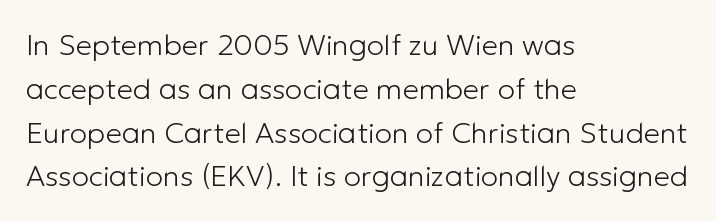
Q: Is the text bold? A: No.
Q: Is the text italic (slanted)? A: No, it is upright.
Q: Is the typeface a serif or a sans-serif typeface? A: Sans-serif.
Q: Is the text underlined? A: No.
Q: How is the paragraph aligned? A: Left-aligned.
Q: Is the spacing between letters normal or unusually wide? A: Normal.
Q: Is the spacing between lines tight, normal or loose? A: Normal.
Q: Width (condensed, normal, or wide)? A: Normal.
Q: Stroke contrast? A: Low.
Q: x-height? A: Medium.
Q: Monospaced? A: No.
